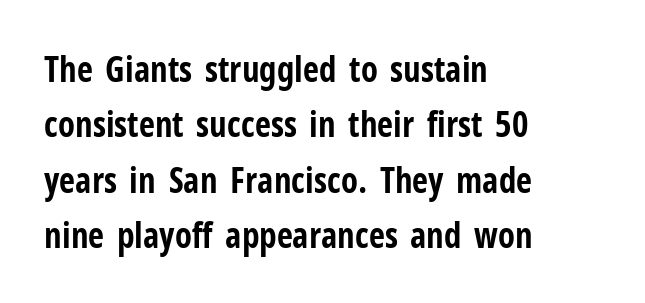
Q: Is the text bold? A: Yes.
Q: Is the text italic (slanted)? A: No, it is upright.
Q: Is the typeface a serif or a sans-serif typeface? A: Sans-serif.
Q: Is the text underlined? A: No.
Q: How is the paragraph aligned? A: Left-aligned.
Q: Is the spacing between letters normal or unusually wide? A: Normal.
Q: Is the spacing between lines tight, normal or loose? A: Normal.
Q: Width (condensed, normal, or wide)? A: Condensed.
Q: Stroke contrast? A: Low.
Q: x-height? A: Medium.
Q: Monospaced? A: No.
